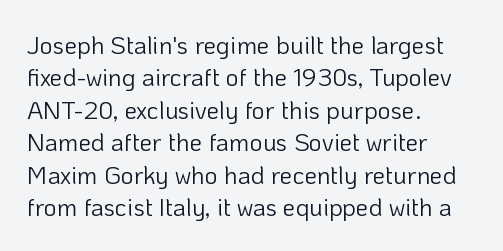
{"italic": "no", "bold": "no", "underline": "no", "align": "left", "line_spacing": "normal", "line_spacing_ratio": 1.3, "letter_spacing": "normal", "letter_spacing_em": 0.0, "glyph_px": 25}
